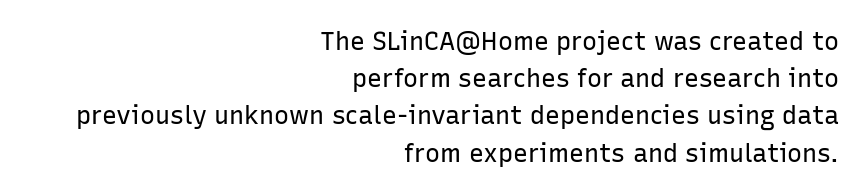
The image shows 25 px text type, upright; set right-aligned, normal line spacing (1.49x), normal letter spacing, not underlined.
